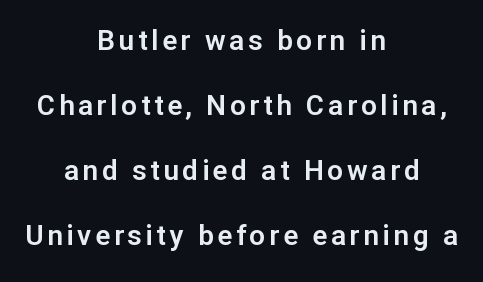
The image shows 28 px sans-serif type, upright; set centered, loose line spacing (2.32x), not underlined; low stroke contrast and a medium x-height.
